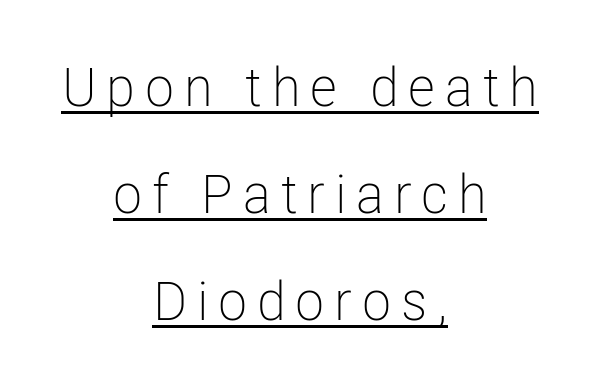
Nope, not italic — everything's standing straight. The characters are drawn with everyday or finer stroke widths. Regarding serifs, this sample does without them. Emphasis is given by a line drawn under the lettering. The setting favours the middle, as headings and verse often do.
